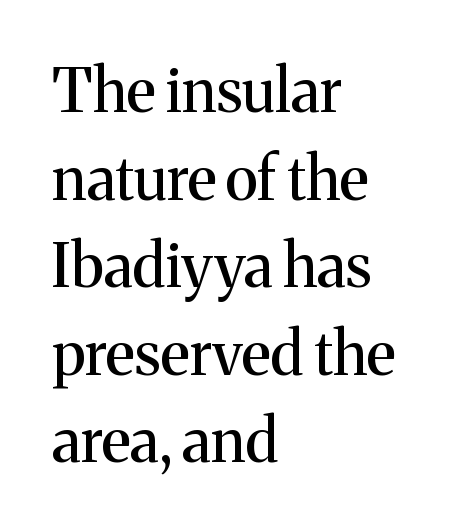
Letter spacing: default. Every stem runs plumb, perpendicular to the baseline. Typeset ragged right — the left edge is the straight one. Compared with typical paragraphs, the rows here are spaced about the same. Descenders are the only things crossing below the line. This sample has the flowing, uneven cadence of proportional lettering.
